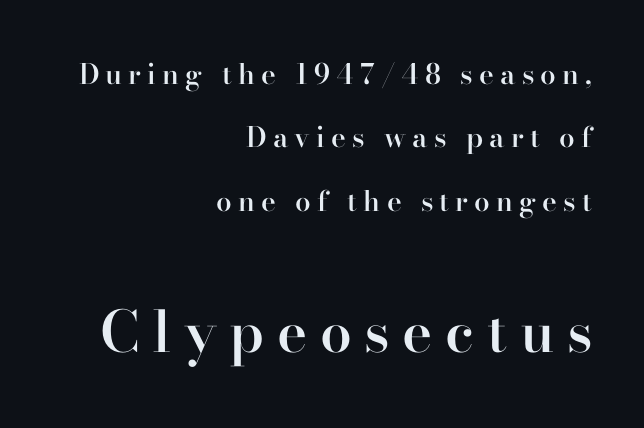
Q: Is the text bold? A: Semi-bold.
Q: Is the text italic (slanted)? A: No, it is upright.
Q: Is the typeface a serif or a sans-serif typeface? A: Serif.
Q: Is the text underlined? A: No.
Q: How is the paragraph aligned? A: Right-aligned.
Q: Is the spacing between letters normal or unusually wide? A: Unusually wide.
Q: Is the spacing between lines tight, normal or loose? A: Loose.
Q: Which block of text is set in a larger size, the first (top) or the second (bottom)? A: The second (bottom) one.
Q: Width (condensed, normal, or wide)? A: Normal.
Q: Stroke contrast? A: High.
Q: x-height? A: Small.
Q: Monospaced? A: No.
